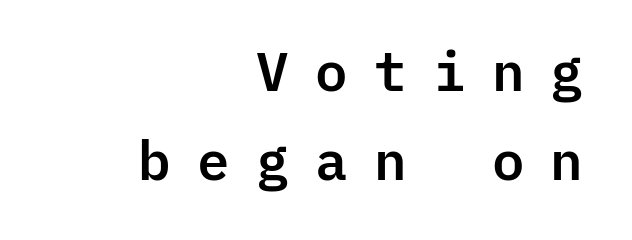
The image shows 54 px sans-serif type, upright, monospaced; set right-aligned, normal line spacing (1.64x), unusually wide letter spacing (+0.45 em), not underlined; low stroke contrast and a medium x-height.
